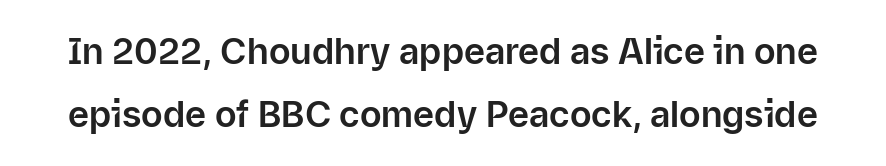
Is this a sans? Yes — the strokes have no serifs. Descenders are the only things crossing below the line. The face used here is proportionally spaced, like ordinary book or web type. Spacing between characters is what you'd get straight out of the box. Quick note: not italic, upright.
